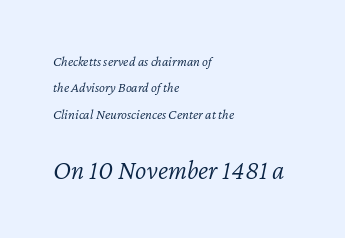
Q: Is the text bold? A: No.
Q: Is the text italic (slanted)? A: Yes, it leans right by about 12 degrees.
Q: Is the text underlined? A: No.
Q: How is the paragraph aligned? A: Left-aligned.
Q: Is the spacing between letters normal or unusually wide? A: Normal.
Q: Which block of text is set in a larger size, the first (top) or the second (bottom)? A: The second (bottom) one.
